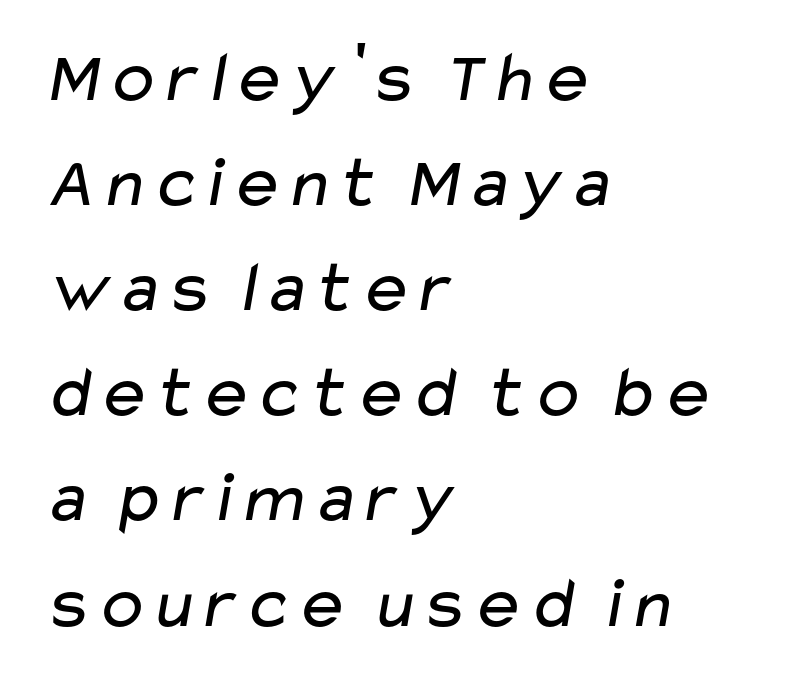
The image shows 73 px regular-weight, wide sans-serif type; set left-aligned, normal line spacing (1.44x), normal letter spacing, not underlined; low stroke contrast and a medium x-height.
